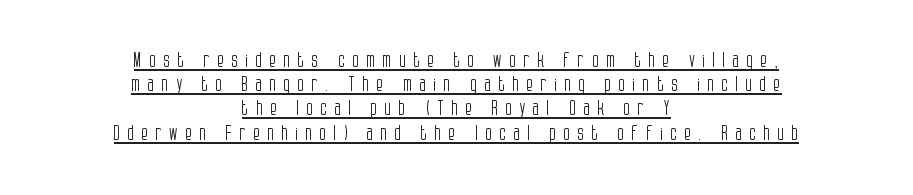
The axis of the letterforms is exactly vertical. Short and long lines alike share a common midpoint. A light-to-regular cut is what we see here. The type is letterspaced generously, with wide tracking.
